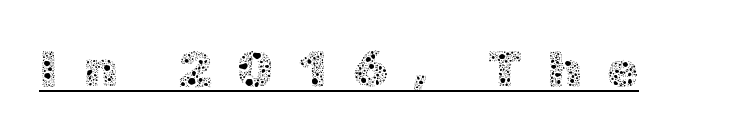
Vertical strokes here are truly vertical. A typographer would call this underscored text. Varying glyph widths throughout — classic text-font behaviour. Words appear elongated and porous because spacing is wide.
